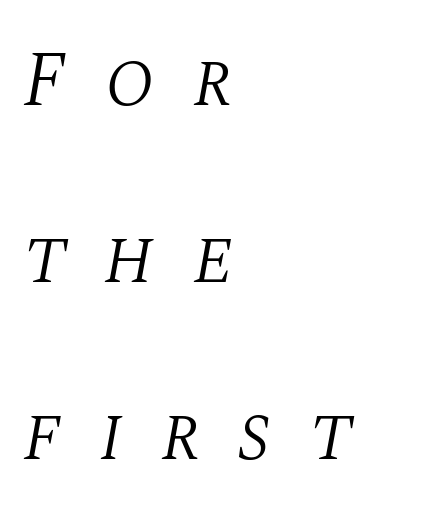
{"serif": "yes", "italic": "yes", "lean": "right", "slant_degrees": 10, "bold": "no", "weight": "light", "width": "normal", "stroke_contrast": "medium", "x_height": "large", "monospaced": "no", "underline": "no", "align": "left", "line_spacing": "loose", "line_spacing_ratio": 2.3, "letter_spacing": "wide", "letter_spacing_em": 0.49, "glyph_px": 77}
